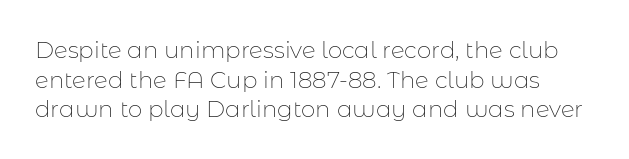
Q: Is the text bold? A: No.
Q: Is the text italic (slanted)? A: No, it is upright.
Q: Is the text underlined? A: No.
Q: Is the spacing between letters normal or unusually wide? A: Normal.
Q: Is the spacing between lines tight, normal or loose? A: Normal.
